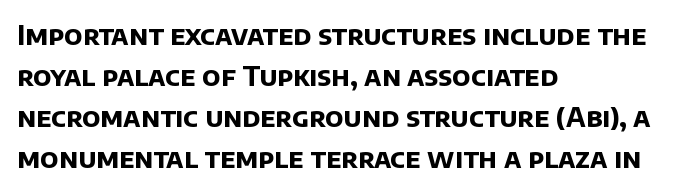
{"bold": "yes", "underline": "no", "align": "left", "line_spacing": "normal", "line_spacing_ratio": 1.52, "letter_spacing": "normal", "letter_spacing_em": 0.0, "glyph_px": 27}
